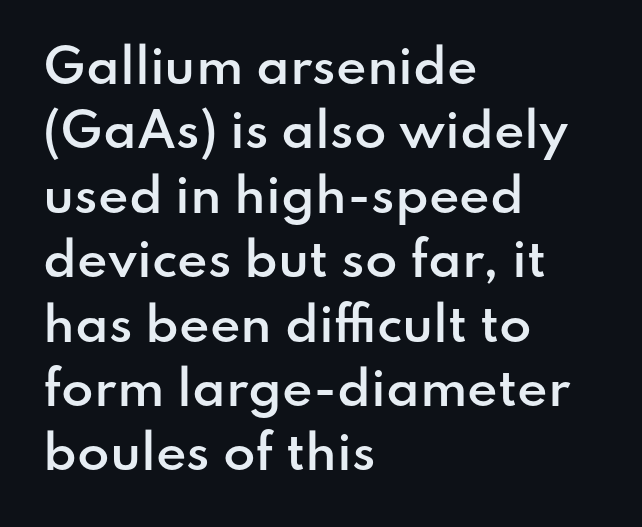
The image shows 47 px semibold sans-serif type, upright; set left-aligned, normal line spacing (1.37x), normal letter spacing, not underlined; low stroke contrast and a small x-height.
